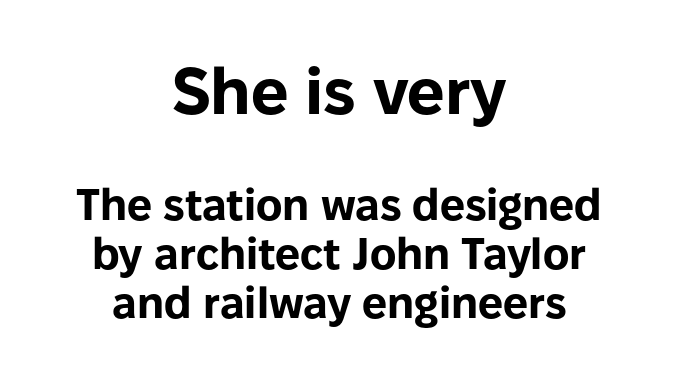
Q: Is the text bold? A: Yes.
Q: Is the text italic (slanted)? A: No, it is upright.
Q: Is the typeface a serif or a sans-serif typeface? A: Sans-serif.
Q: Is the text underlined? A: No.
Q: How is the paragraph aligned? A: Centered.
Q: Is the spacing between letters normal or unusually wide? A: Normal.
Q: Is the spacing between lines tight, normal or loose? A: Tight.
Q: Which block of text is set in a larger size, the first (top) or the second (bottom)? A: The first (top) one.
Q: Width (condensed, normal, or wide)? A: Normal.
Q: Stroke contrast? A: Low.
Q: x-height? A: Medium.
Q: Monospaced? A: No.
